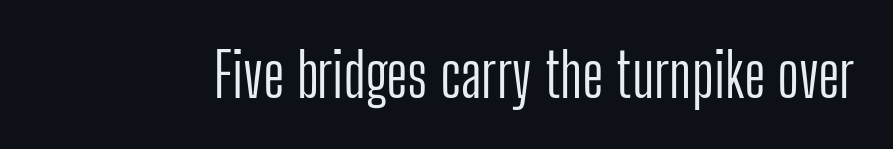
{"serif": "no", "italic": "no", "bold": "no", "weight": "light", "width": "condensed", "stroke_contrast": "low", "x_height": "medium", "monospaced": "no", "underline": "no", "letter_spacing": "normal", "letter_spacing_em": 0.0, "glyph_px": 60}
